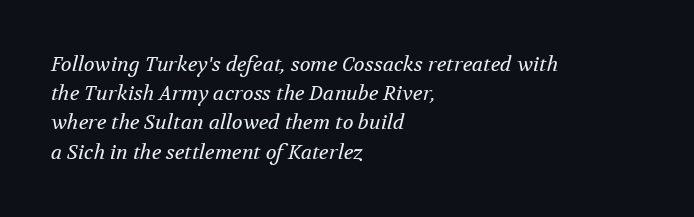
Q: Is the text bold? A: No.
Q: Is the text italic (slanted)? A: Yes, it leans right by about 12 degrees.
Q: Is the text underlined? A: No.
Q: How is the paragraph aligned? A: Left-aligned.
Q: Is the spacing between letters normal or unusually wide? A: Normal.
Q: Is the spacing between lines tight, normal or loose? A: Normal.
